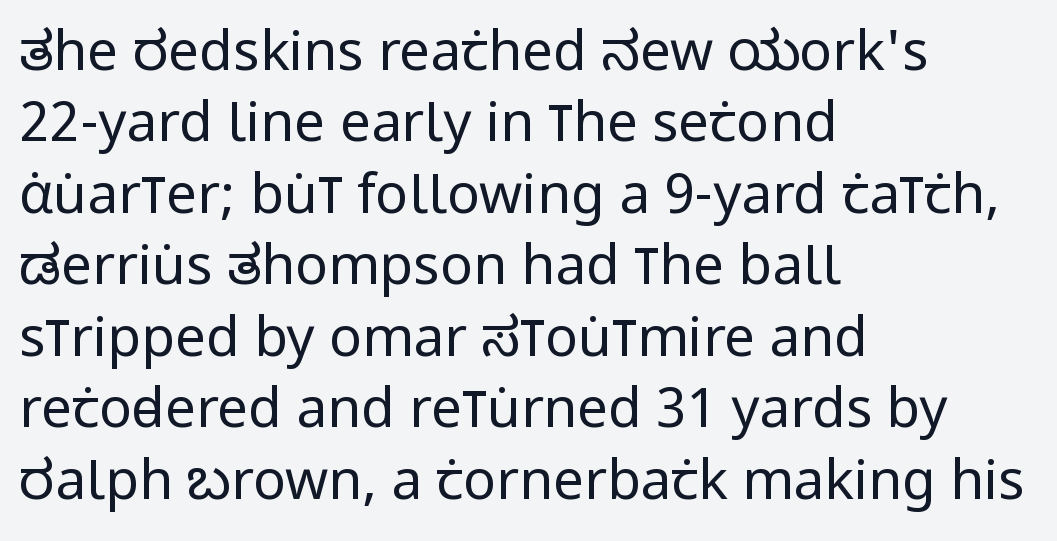
The image shows 55 px regular-weight, condensed sans-serif type, upright; set left-aligned, normal line spacing (1.3x), normal letter spacing, not underlined; low stroke contrast and a large x-height.
